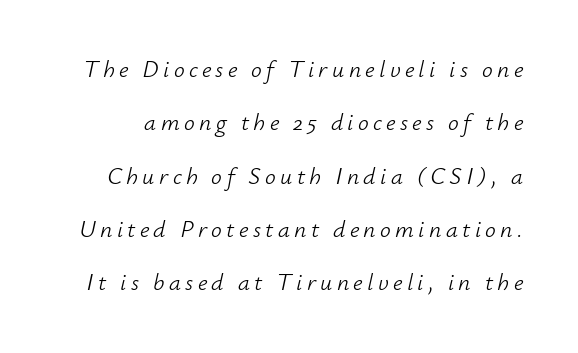
Q: Is the text bold? A: No.
Q: Is the text italic (slanted)? A: Yes, it leans right by about 12 degrees.
Q: Is the text underlined? A: No.
Q: Is the spacing between lines tight, normal or loose? A: Loose.
